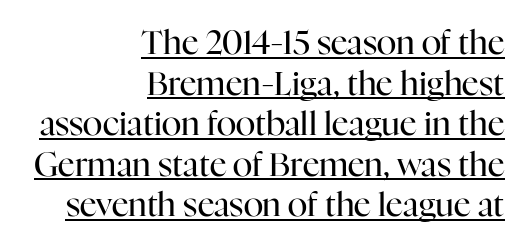
Q: Is the text bold? A: No.
Q: Is the text italic (slanted)? A: No, it is upright.
Q: Is the typeface a serif or a sans-serif typeface? A: Serif.
Q: Is the text underlined? A: Yes.
Q: How is the paragraph aligned? A: Right-aligned.
Q: Is the spacing between letters normal or unusually wide? A: Normal.
Q: Width (condensed, normal, or wide)? A: Normal.
Q: Stroke contrast? A: High.
Q: x-height? A: Medium.
Q: Monospaced? A: No.
